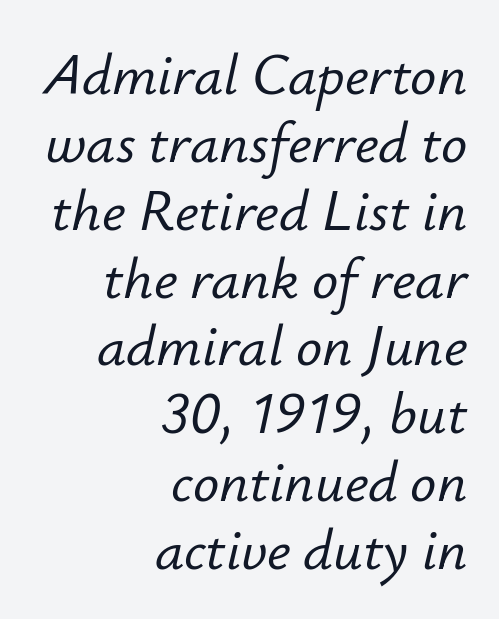
This rendering uses right alignment, leaving the left contour irregular. Inter-character spacing is left at the font's built-in metrics. Proportional: the letters do not fall into vertical columns. Notice how the stems are inclined rather than vertical — that's the hallmark of italics. A bare baseline throughout the passage.
